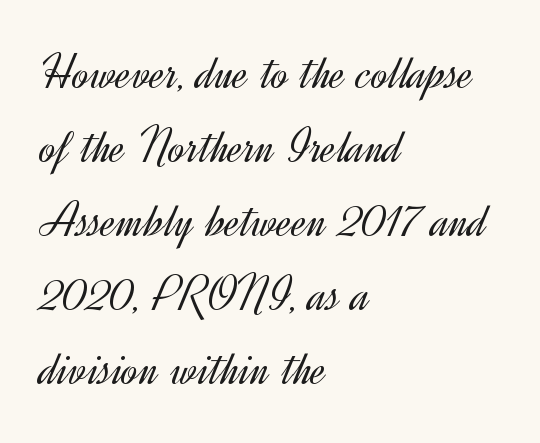
{"serif": "no", "bold": "no", "weight": "light", "width": "normal", "x_height": "small", "monospaced": "no", "underline": "no", "align": "left", "line_spacing": "normal", "line_spacing_ratio": 1.45, "letter_spacing": "normal", "letter_spacing_em": 0.0, "glyph_px": 51}
